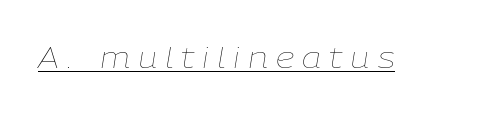
Style check: oblique. This is not heavy type; no bold has been used. The face used here is proportionally spaced, like ordinary book or web type. Notice how a bar underscores the lettering throughout. Look at the tracking — it's clearly loosened, letters drifting apart.
